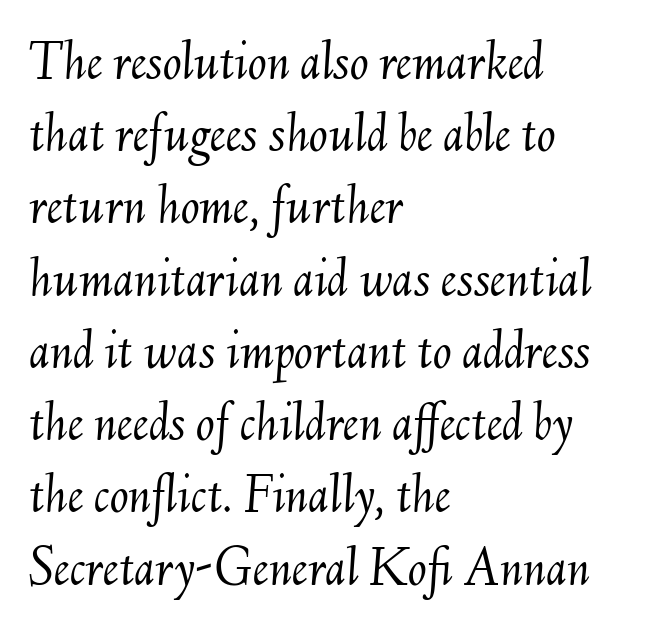
Q: Is the text bold? A: No.
Q: Is the text italic (slanted)? A: Yes, it leans right by about 6 degrees.
Q: Is the text underlined? A: No.
Q: How is the paragraph aligned? A: Left-aligned.
Q: Is the spacing between letters normal or unusually wide? A: Normal.
Q: Is the spacing between lines tight, normal or loose? A: Normal.
Q: Width (condensed, normal, or wide)? A: Normal.
Q: Stroke contrast? A: Medium.
Q: x-height? A: Small.
Q: Monospaced? A: No.
